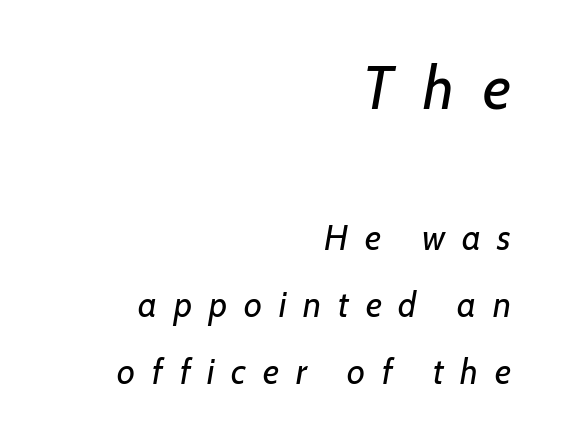
Q: Is the text bold? A: No.
Q: Is the text italic (slanted)? A: Yes, it leans right by about 7 degrees.
Q: Is the text underlined? A: No.
Q: How is the paragraph aligned? A: Right-aligned.
Q: Is the spacing between letters normal or unusually wide? A: Unusually wide.
Q: Is the spacing between lines tight, normal or loose? A: Loose.
Q: Which block of text is set in a larger size, the first (top) or the second (bottom)? A: The first (top) one.
Q: Width (condensed, normal, or wide)? A: Normal.
Q: Stroke contrast? A: Low.
Q: x-height? A: Medium.
Q: Monospaced? A: No.
